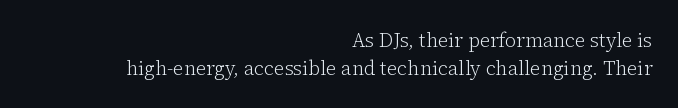
{"italic": "no", "bold": "no", "underline": "no", "align": "right", "line_spacing": "normal", "line_spacing_ratio": 1.4, "letter_spacing": "normal", "letter_spacing_em": 0.0, "glyph_px": 20}
